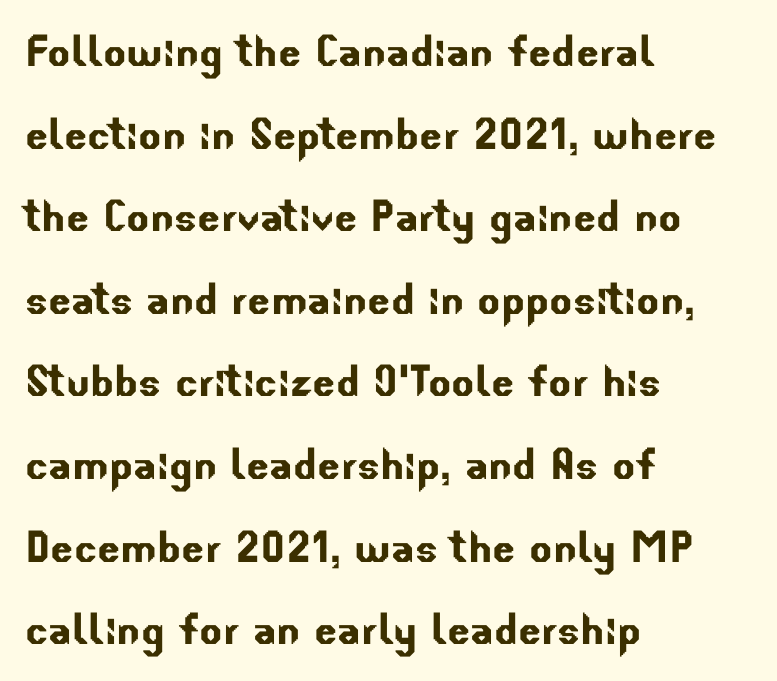
{"serif": "no", "width": "normal", "stroke_contrast": "low", "x_height": "small", "monospaced": "no", "underline": "no", "align": "left", "line_spacing": "normal", "line_spacing_ratio": 1.53, "letter_spacing": "normal", "letter_spacing_em": 0.0, "glyph_px": 54}
